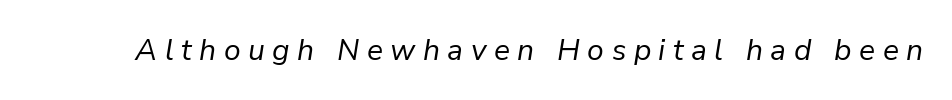
The image shows 30 px regular-weight type, italic (leaning right); set unusually wide letter spacing (+0.25 em), not underlined; low stroke contrast and a medium x-height.
